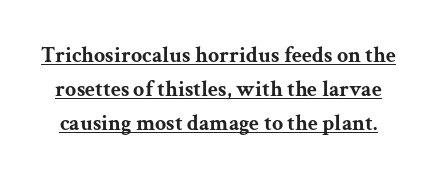
{"italic": "no", "bold": "yes", "underline": "yes", "line_spacing": "normal", "line_spacing_ratio": 1.55, "letter_spacing": "normal", "letter_spacing_em": 0.0, "glyph_px": 22}
